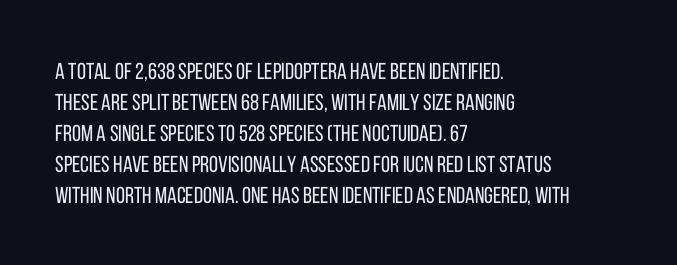
{"italic": "no", "bold": "no", "underline": "no", "align": "left", "line_spacing": "normal", "line_spacing_ratio": 1.35, "letter_spacing": "normal", "letter_spacing_em": 0.0, "glyph_px": 23}
